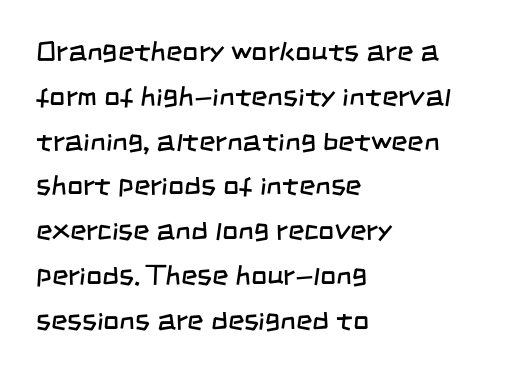
{"serif": "no", "bold": "no", "weight": "regular", "width": "condensed", "stroke_contrast": "low", "x_height": "large", "monospaced": "no", "underline": "no", "align": "left", "line_spacing": "normal", "line_spacing_ratio": 1.6, "letter_spacing": "normal", "letter_spacing_em": 0.0, "glyph_px": 28}
